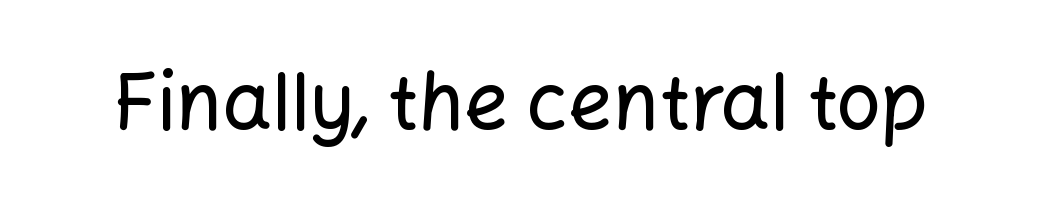
{"serif": "no", "italic": "no", "width": "normal", "stroke_contrast": "low", "x_height": "medium", "monospaced": "no", "underline": "no", "letter_spacing": "normal", "letter_spacing_em": 0.0, "glyph_px": 78}
